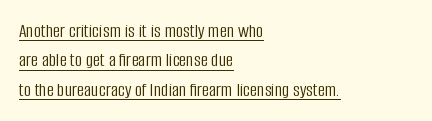
The image shows 20 px text type, upright; set left-aligned, normal line spacing (1.47x), normal letter spacing, underlined.
